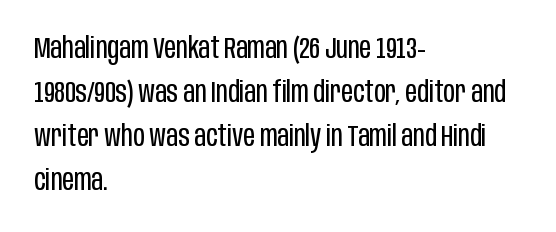
Q: Is the text bold? A: No.
Q: Is the text italic (slanted)? A: No, it is upright.
Q: Is the typeface a serif or a sans-serif typeface? A: Sans-serif.
Q: Is the text underlined? A: No.
Q: How is the paragraph aligned? A: Left-aligned.
Q: Is the spacing between letters normal or unusually wide? A: Normal.
Q: Is the spacing between lines tight, normal or loose? A: Normal.
Q: Width (condensed, normal, or wide)? A: Condensed.
Q: Stroke contrast? A: Low.
Q: x-height? A: Large.
Q: Monospaced? A: No.
